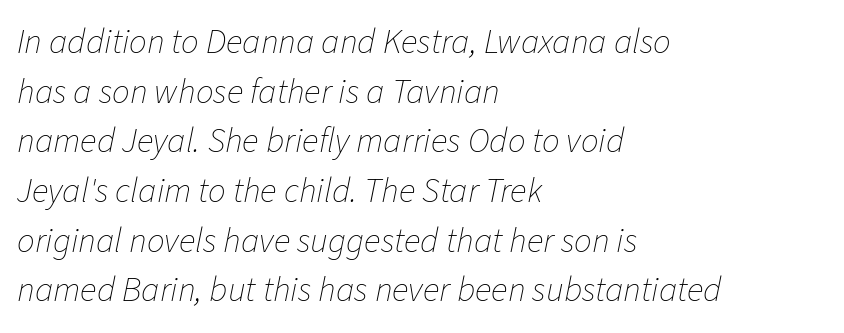
The image shows 35 px thin type, italic (leaning right); set left-aligned, normal line spacing (1.42x), normal letter spacing, not underlined; low stroke contrast and a medium x-height.
